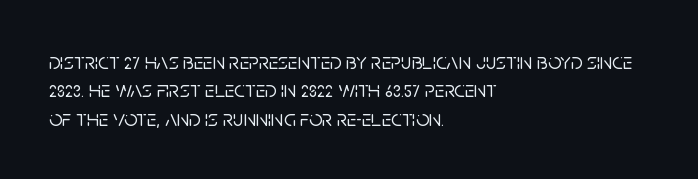
The image shows 23 px text type, upright; set left-aligned, line spacing 1.23x, normal letter spacing, not underlined.
